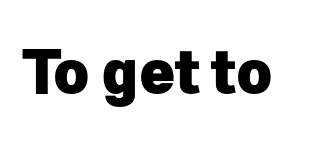
The image shows 61 px heavy sans-serif type, upright; set normal letter spacing, not underlined; low stroke contrast and a medium x-height.
